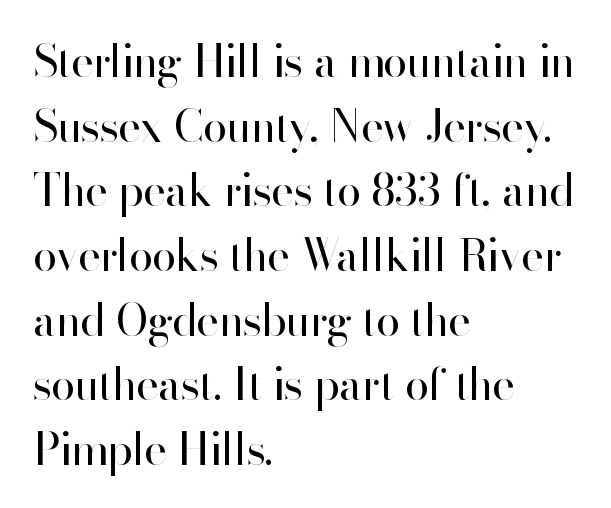
Do the letters lean? They stand straight. A student would call this left alignment; a typographer would say flush left, rag right. Successive baselines arrive at the customary interval. Unlike a traditional serif, this face leaves its strokes unadorned. Proportional: the letters do not fall into vertical columns. Stroke mass is kept to a normal reading level or below.
